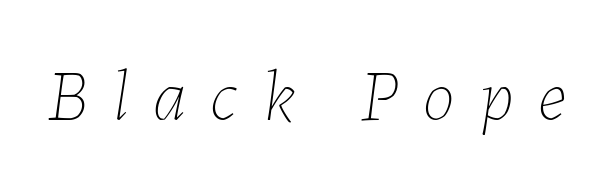
Caption: face not bold, strokes unweighted. Looks like regular typesetting: each glyph gets only the width it needs. A bare baseline throughout the passage. Italic: yes, the glyphs are oblique. Look at the tracking — it's clearly loosened, letters drifting apart.
